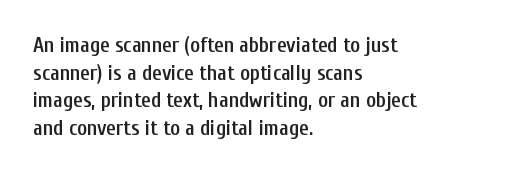
Q: Is the text bold? A: Semi-bold.
Q: Is the text italic (slanted)? A: No, it is upright.
Q: Is the text underlined? A: No.
Q: How is the paragraph aligned? A: Left-aligned.
Q: Is the spacing between letters normal or unusually wide? A: Normal.
Q: Is the spacing between lines tight, normal or loose? A: Normal.
